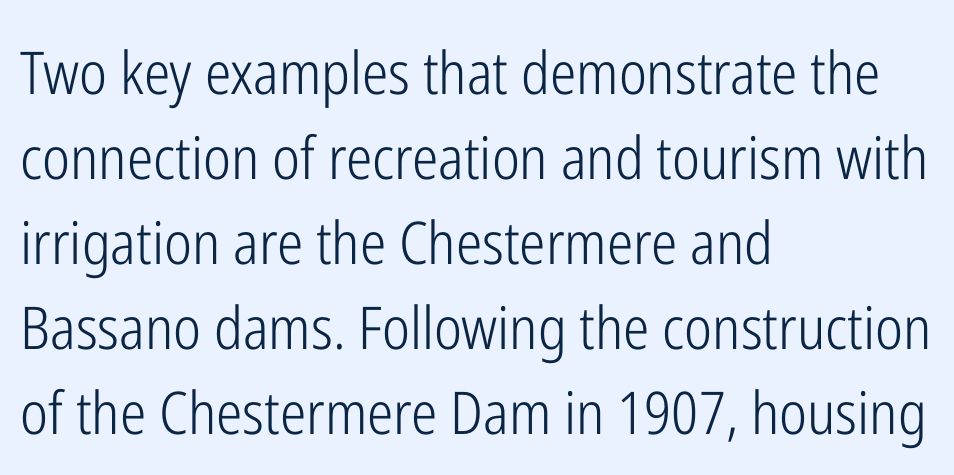
Q: Is the text bold? A: No.
Q: Is the text italic (slanted)? A: No, it is upright.
Q: Is the typeface a serif or a sans-serif typeface? A: Sans-serif.
Q: Is the text underlined? A: No.
Q: How is the paragraph aligned? A: Left-aligned.
Q: Is the spacing between letters normal or unusually wide? A: Normal.
Q: Is the spacing between lines tight, normal or loose? A: Normal.
Q: Width (condensed, normal, or wide)? A: Condensed.
Q: Stroke contrast? A: Low.
Q: x-height? A: Medium.
Q: Monospaced? A: No.
